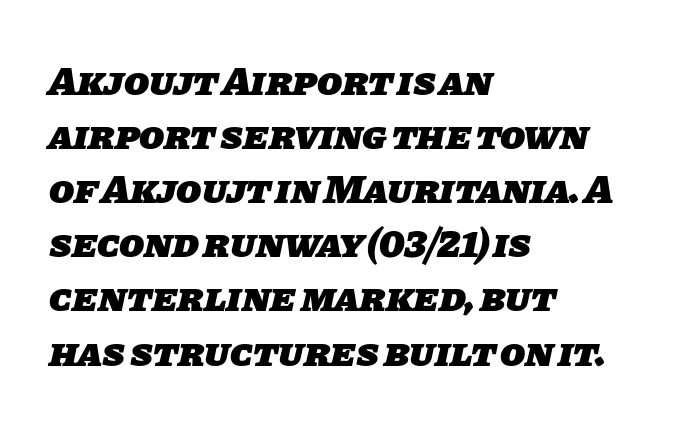
Notice how the passage keeps a crisp vertical edge on the left only. Rows of type keep a routine distance in the vertical direction. Descender tails drop into unmarked territory. Characters follow at the spacing the type designer built in. The strokes are fattened all the way to bold. The rendering uses natural spacing where letterforms have individual widths.
